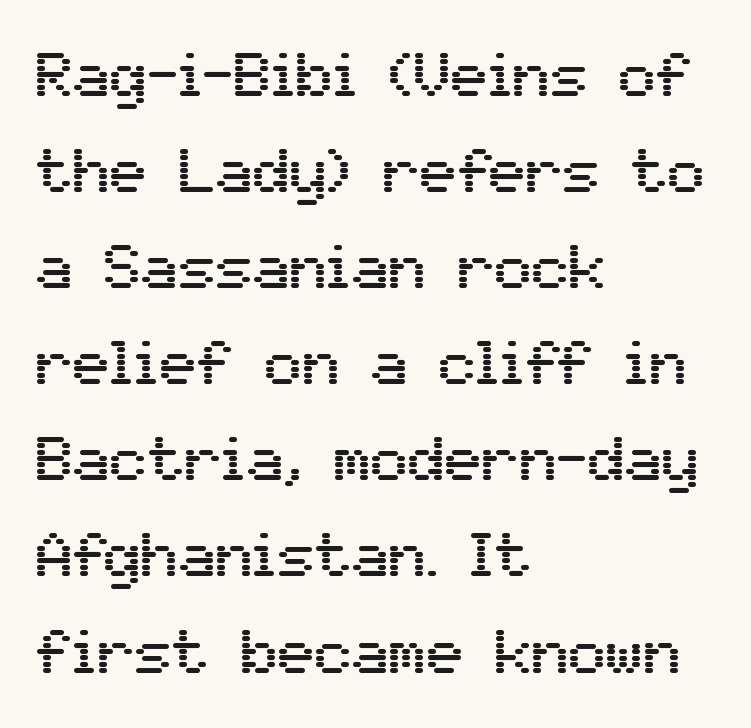
The image shows 62 px sans-serif type, upright; set left-aligned, normal line spacing (1.55x), normal letter spacing, not underlined; medium stroke contrast and a medium x-height.
